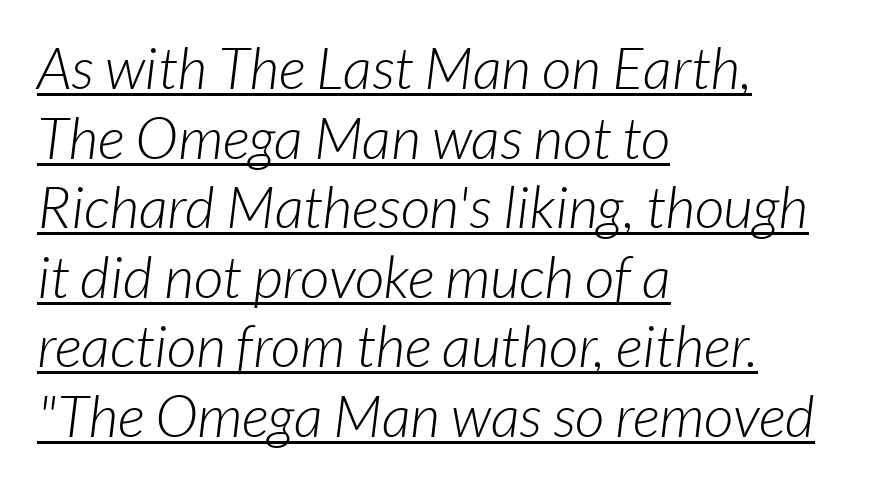
The image shows 58 px light sans-serif type; set left-aligned, line spacing 1.2x, normal letter spacing, underlined; low stroke contrast and a medium x-height.
